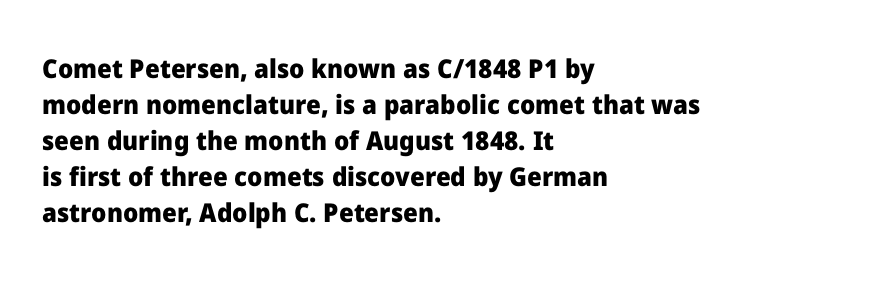
Q: Is the text bold? A: Yes.
Q: Is the text italic (slanted)? A: No, it is upright.
Q: Is the text underlined? A: No.
Q: How is the paragraph aligned? A: Left-aligned.
Q: Is the spacing between letters normal or unusually wide? A: Normal.
Q: Is the spacing between lines tight, normal or loose? A: Normal.
